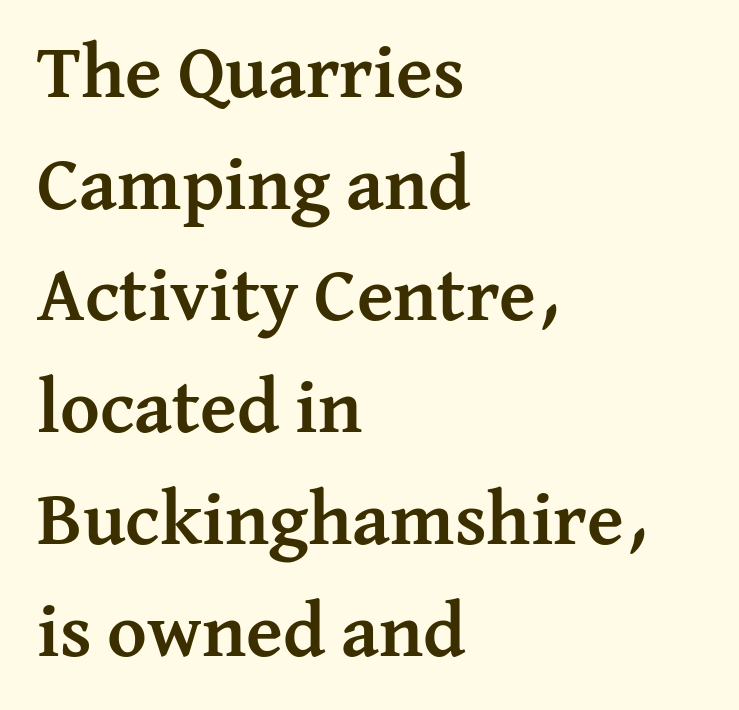
The image shows 76 px semibold serif type, upright; set left-aligned, normal line spacing (1.47x), normal letter spacing, not underlined; medium stroke contrast and a medium x-height.
